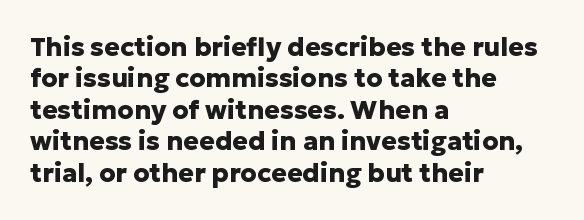
Posture: straight, roman, zero tilt. A student would call this left alignment; a typographer would say flush left, rag right. Rule under the text: the space is simply empty. Between one letter and the next there's only the usual sliver of space. Plenty of ink on the page — the face is bold.
